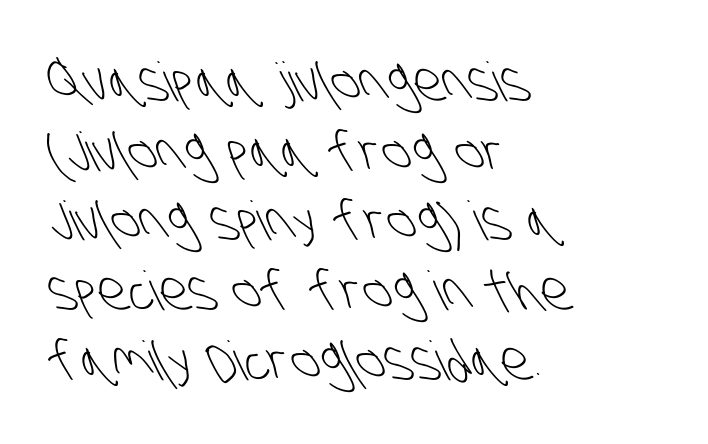
Character widths vary here, with narrow letters taking less room than wide ones. The type is set solid horizontally, with unmodified tracking. Horizontal bands of white between lines are of average thickness. Descenders are the only things crossing below the line.
